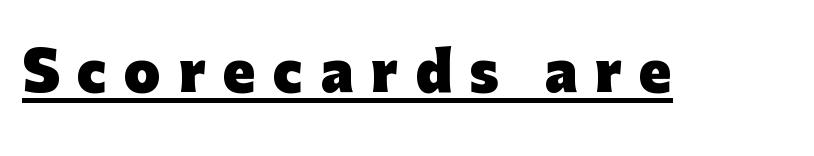
The image shows 53 px heavy sans-serif type, upright; set unusually wide letter spacing (+0.33 em), underlined; low stroke contrast and a medium x-height.
